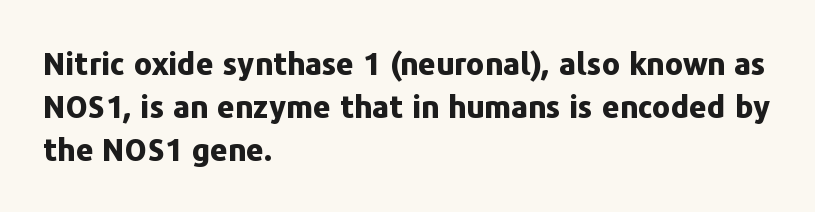
Here the designer chose a conventional face with non-uniform glyph widths. Normally led — the rows are evenly, conventionally spaced. These lines stack with their left ends in a neat column. The letters stand straight up with perfectly vertical stems. This sample uses plain, unmodified letter spacing. The glyphs are unaccompanied by any horizontal stroke below them.
